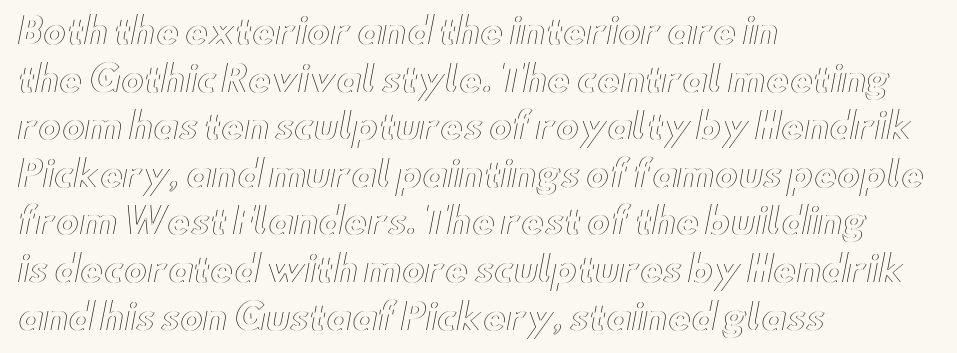
{"width": "wide", "x_height": "small", "monospaced": "no", "underline": "no", "align": "left", "line_spacing": "normal", "line_spacing_ratio": 1.36, "letter_spacing": "normal", "letter_spacing_em": 0.0, "glyph_px": 35}
